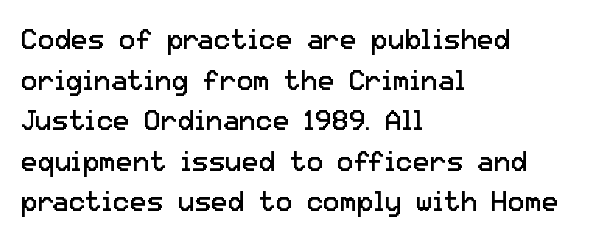
Q: Is the text bold? A: No.
Q: Is the text italic (slanted)? A: No, it is upright.
Q: Is the typeface a serif or a sans-serif typeface? A: Sans-serif.
Q: Is the text underlined? A: No.
Q: How is the paragraph aligned? A: Left-aligned.
Q: Is the spacing between letters normal or unusually wide? A: Normal.
Q: Is the spacing between lines tight, normal or loose? A: Normal.
Q: Width (condensed, normal, or wide)? A: Normal.
Q: Stroke contrast? A: Low.
Q: x-height? A: Medium.
Q: Monospaced? A: No.
